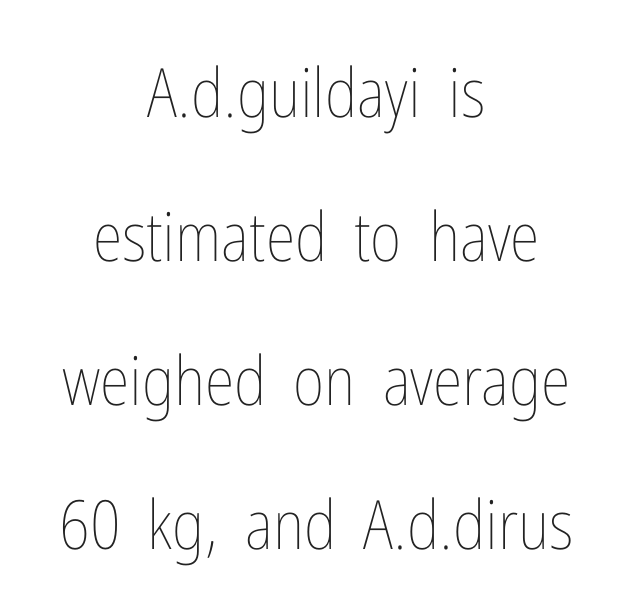
The image shows 68 px thin, condensed type, upright; set centered, loose line spacing (2.12x), normal letter spacing, not underlined; low stroke contrast and a medium x-height.
